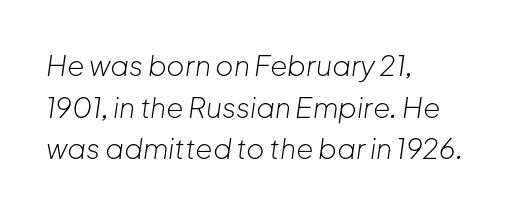
Vertical spacing — default. Is this a heavy cut? Hardly; it is regular or lighter. An italicized treatment has been applied to the whole sample. Does the copy run flush right? No — it runs flush left. Beneath every word, the page is bare.
